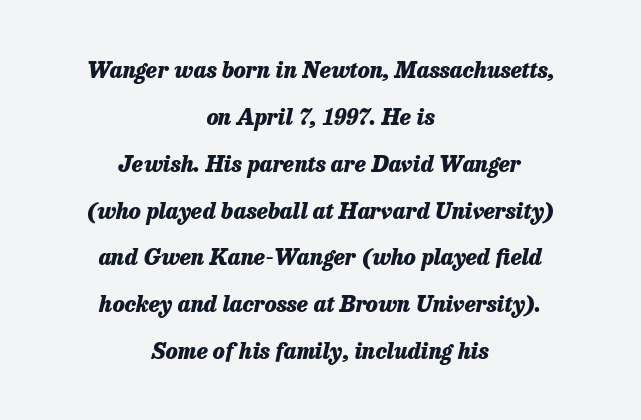
Honestly, there is no underline to notice here at all. It's the slanting kind of type. Tracking here is standard; glyphs follow each other at the usual distance. What weight is shown? A full bold with thick strokes.
